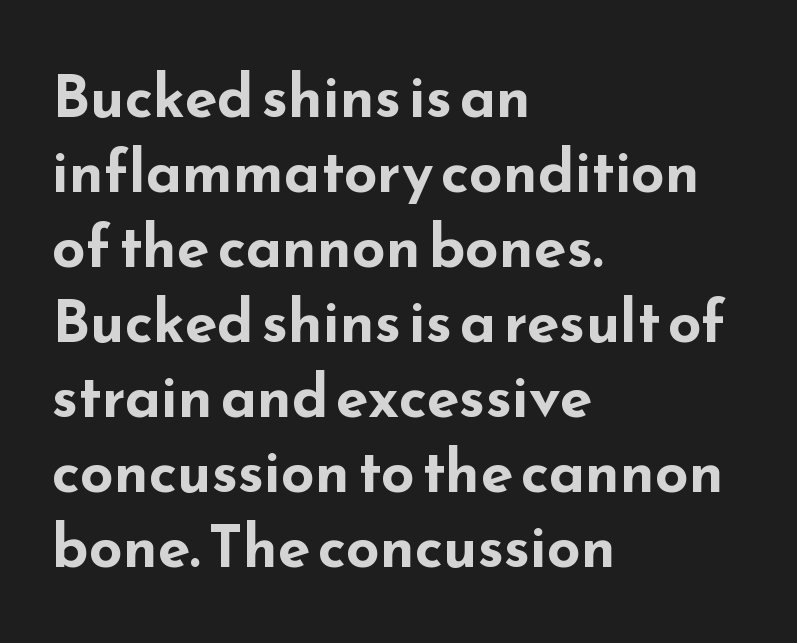
The image shows 59 px bold, wide sans-serif type, upright; set left-aligned, normal line spacing (1.27x), normal letter spacing, not underlined; low stroke contrast and a small x-height.
